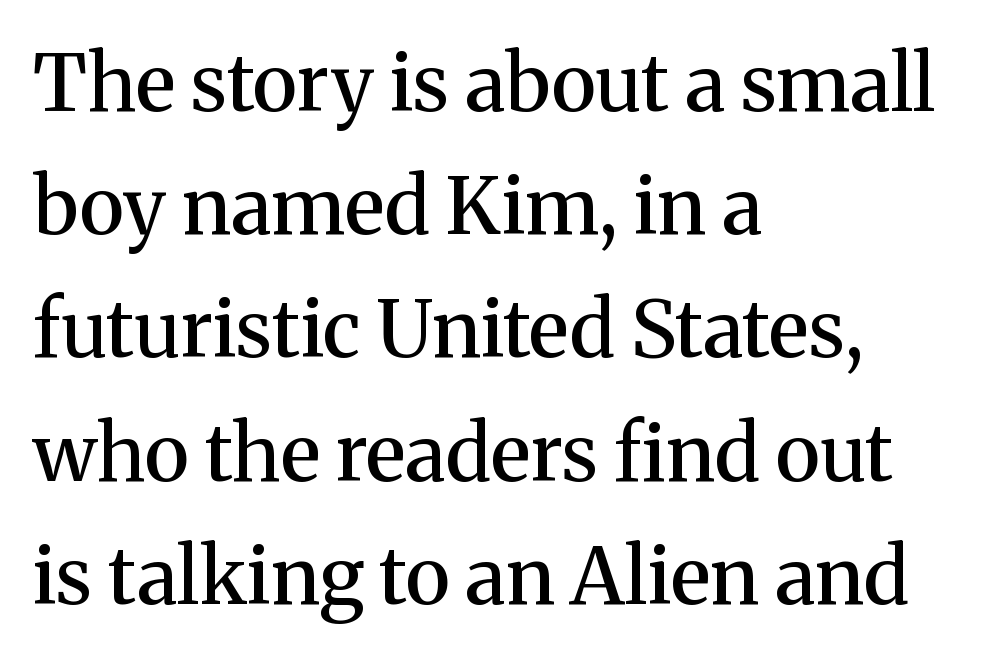
Q: Is the text bold? A: Semi-bold.
Q: Is the text italic (slanted)? A: No, it is upright.
Q: Is the typeface a serif or a sans-serif typeface? A: Serif.
Q: Is the text underlined? A: No.
Q: How is the paragraph aligned? A: Left-aligned.
Q: Is the spacing between letters normal or unusually wide? A: Normal.
Q: Is the spacing between lines tight, normal or loose? A: Normal.
Q: Width (condensed, normal, or wide)? A: Normal.
Q: Stroke contrast? A: Medium.
Q: x-height? A: Medium.
Q: Monospaced? A: No.
